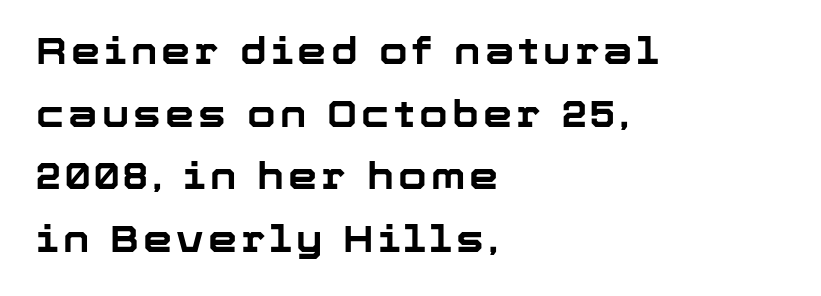
The image shows 37 px bold sans-serif type, upright; set left-aligned, normal line spacing (1.69x), not underlined; low stroke contrast and a medium x-height.
